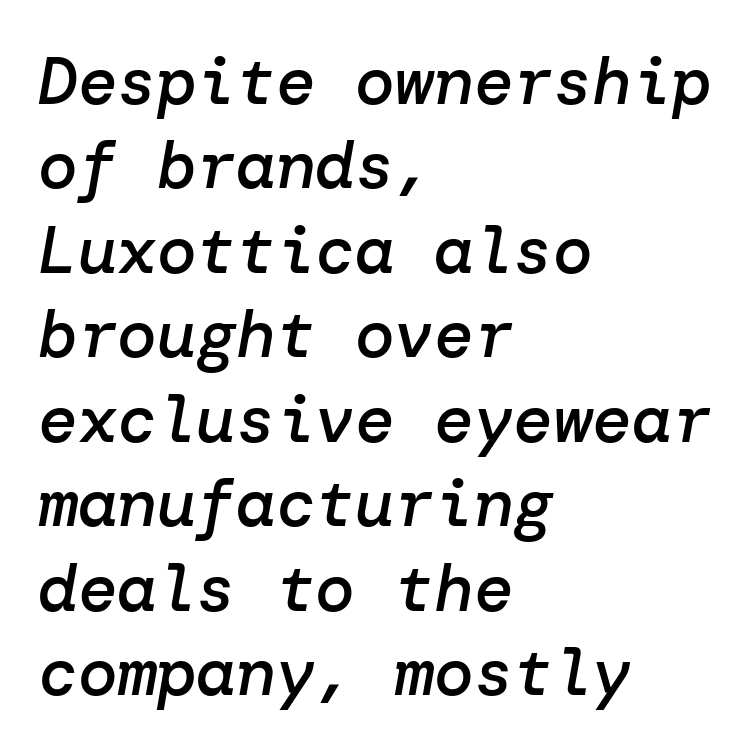
{"italic": "yes", "lean": "right", "slant_degrees": 10, "bold": "semi", "weight": "semibold", "width": "normal", "stroke_contrast": "low", "x_height": "medium", "underline": "no", "align": "left", "line_spacing": "normal", "line_spacing_ratio": 1.28, "letter_spacing": "normal", "letter_spacing_em": 0.0, "glyph_px": 66}
